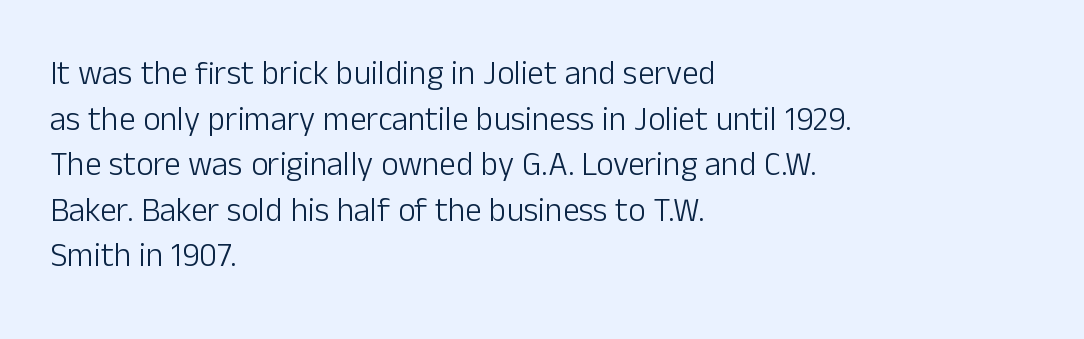
Spacing verdict: proportional, widths tailored to each character. Posture: vertical. The weight tops out at a normal text grade. A typesetter would label this face a sans. You could call the tracking neutral — neither tight nor loose. Teacher's note: observe the even left margin — that is flush-left alignment.
